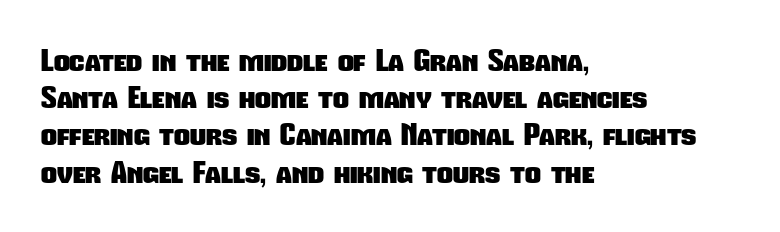
Q: Is the text bold? A: Yes.
Q: Is the typeface a serif or a sans-serif typeface? A: Sans-serif.
Q: Is the text underlined? A: No.
Q: How is the paragraph aligned? A: Left-aligned.
Q: Is the spacing between letters normal or unusually wide? A: Normal.
Q: Width (condensed, normal, or wide)? A: Condensed.
Q: Stroke contrast? A: Low.
Q: x-height? A: Medium.
Q: Monospaced? A: No.
